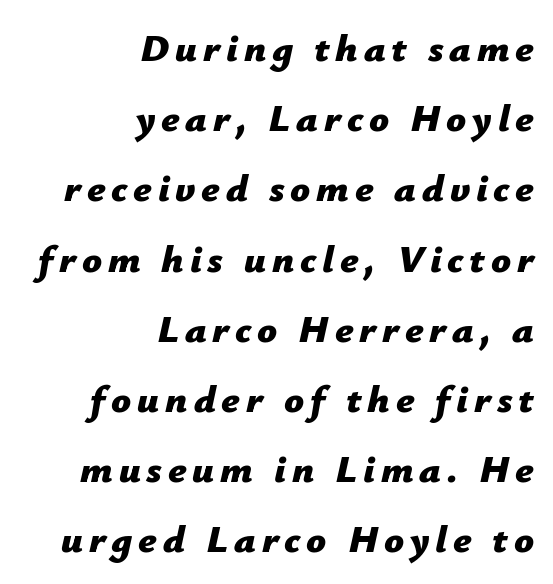
Q: Is the text bold? A: Yes.
Q: Is the text italic (slanted)? A: Yes, it leans right by about 12 degrees.
Q: Is the text underlined? A: No.
Q: How is the paragraph aligned? A: Right-aligned.
Q: Width (condensed, normal, or wide)? A: Normal.
Q: Stroke contrast? A: Low.
Q: x-height? A: Medium.
Q: Monospaced? A: No.
